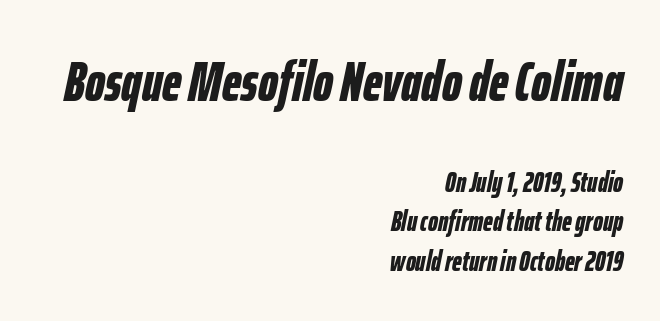
Regarding leading, the lines here are spaced in the standard way. I'd describe the lettering as bold — thick and assertive. The rag falls on the left side of this text block. Descenders are the only things crossing below the line. The passage shown has conventional tracking throughout.
